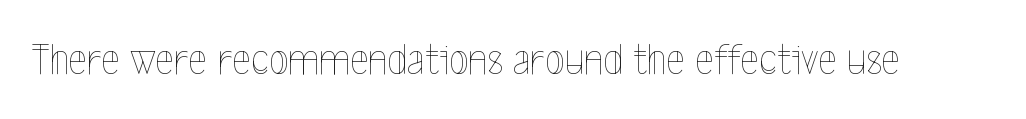
The image shows 45 px thin, condensed type, upright; set normal letter spacing, not underlined; a medium x-height.
